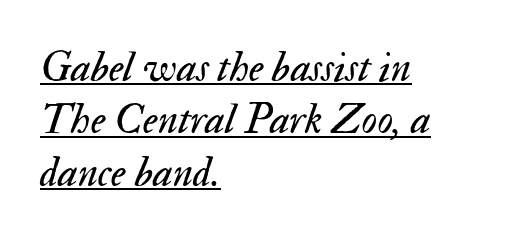
The image shows 43 px regular-weight type, italic (leaning right); set left-aligned, line spacing 1.22x, normal letter spacing, underlined; medium stroke contrast and a small x-height.
